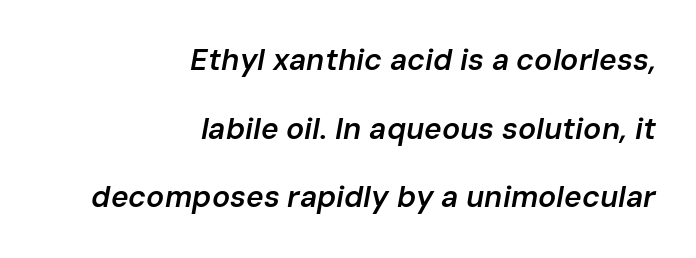
Q: Is the text bold? A: Semi-bold.
Q: Is the text italic (slanted)? A: Yes, it leans right by about 10 degrees.
Q: Is the text underlined? A: No.
Q: How is the paragraph aligned? A: Right-aligned.
Q: Is the spacing between letters normal or unusually wide? A: Normal.
Q: Is the spacing between lines tight, normal or loose? A: Loose.
Q: Width (condensed, normal, or wide)? A: Normal.
Q: Stroke contrast? A: Low.
Q: x-height? A: Medium.
Q: Monospaced? A: No.
